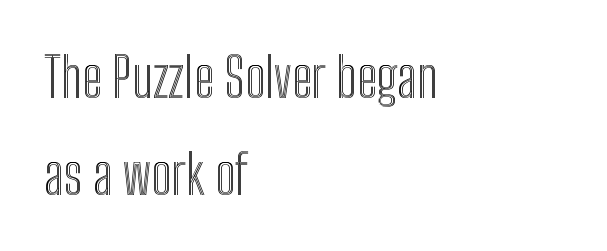
Tracking value appears to be zero — textbook default spacing. A student would call this left alignment; a typographer would say flush left, rag right. Posture: straight, roman, zero tilt. Is this a fixed-width face? No — the glyphs have proportional, varying widths.
